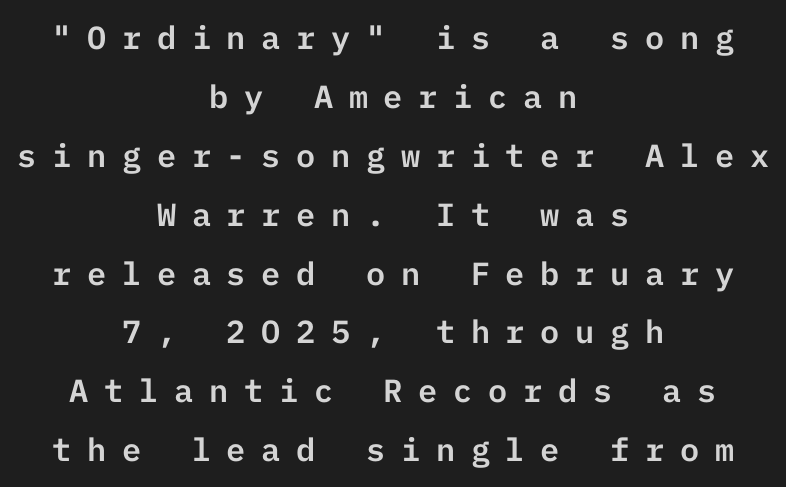
The image shows 32 px sans-serif type, upright; set centered, line spacing 1.84x, unusually wide letter spacing (+0.49 em), not underlined; low stroke contrast and a medium x-height.
